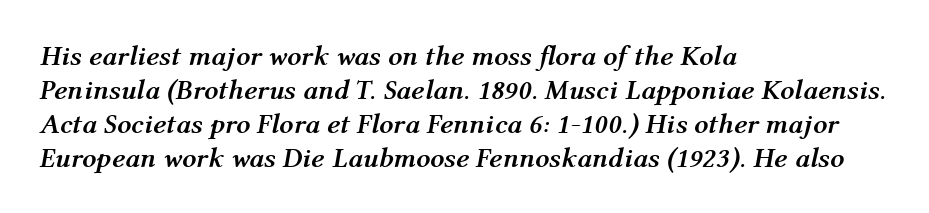
Q: Is the text bold? A: Yes.
Q: Is the text italic (slanted)? A: Yes, it leans right by about 12 degrees.
Q: Is the text underlined? A: No.
Q: How is the paragraph aligned? A: Left-aligned.
Q: Is the spacing between letters normal or unusually wide? A: Normal.
Q: Width (condensed, normal, or wide)? A: Normal.
Q: Stroke contrast? A: Medium.
Q: x-height? A: Medium.
Q: Monospaced? A: No.
